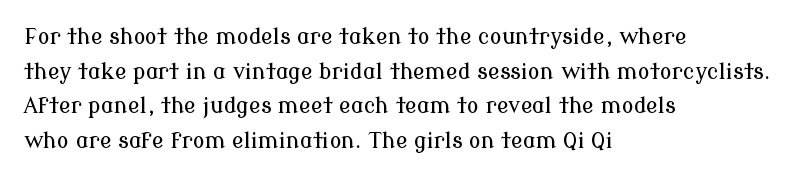
Q: Is the text italic (slanted)? A: No, it is upright.
Q: Is the text underlined? A: No.
Q: How is the paragraph aligned? A: Left-aligned.
Q: Is the spacing between letters normal or unusually wide? A: Normal.
Q: Is the spacing between lines tight, normal or loose? A: Normal.
